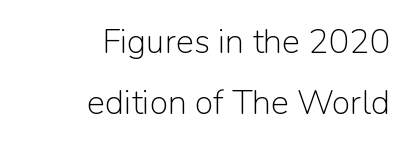
Q: Is the text bold? A: No.
Q: Is the text italic (slanted)? A: No, it is upright.
Q: Is the typeface a serif or a sans-serif typeface? A: Sans-serif.
Q: Is the text underlined? A: No.
Q: How is the paragraph aligned? A: Right-aligned.
Q: Is the spacing between letters normal or unusually wide? A: Normal.
Q: Width (condensed, normal, or wide)? A: Normal.
Q: Stroke contrast? A: Low.
Q: x-height? A: Medium.
Q: Monospaced? A: No.
